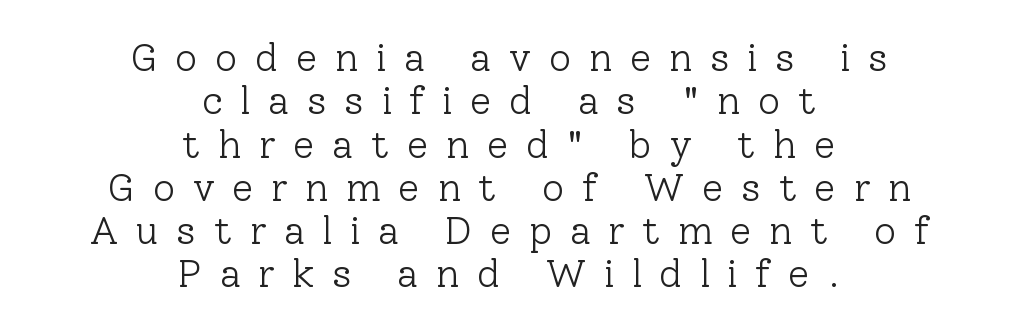
The image shows 39 px light serif type, upright; set centered, tight line spacing (1.11x), unusually wide letter spacing (+0.45 em), not underlined; low stroke contrast and a medium x-height.
